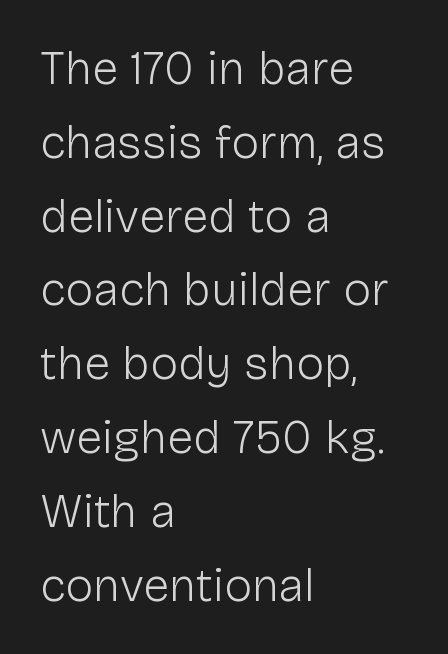
You can tell it's not italic because the verticals are truly vertical. The typeface has the unassuming heft of standard copy or less. Looks like regular typesetting: each glyph gets only the width it needs. The horizontal fit of the characters is conventional and even. Notice how the passage keeps a crisp vertical edge on the left only. The font family rendered here belongs to the sans-serif group.
